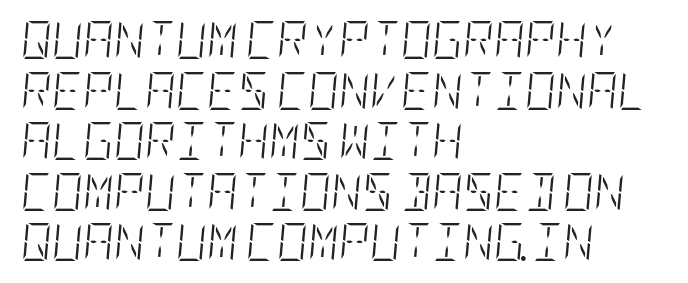
Q: Is the text bold? A: No.
Q: Is the text italic (slanted)? A: Yes, it leans right by about 5 degrees.
Q: Is the text underlined? A: No.
Q: How is the paragraph aligned? A: Left-aligned.
Q: Is the spacing between letters normal or unusually wide? A: Normal.
Q: Is the spacing between lines tight, normal or loose? A: Normal.
Q: Width (condensed, normal, or wide)? A: Condensed.
Q: Stroke contrast? A: Low.
Q: x-height? A: Large.
